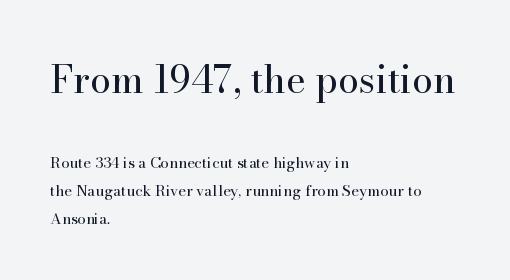
The face used here is proportionally spaced, like ordinary book or web type. Honestly, the letter spacing is just normal — you wouldn't notice it. Letters rest on an invisible, unmarked baseline. Top chunk: large. Bottom chunk: small. Serif or sans? Serif — the stroke terminals have little feet. A typesetter would mark this as roman, not italic.
